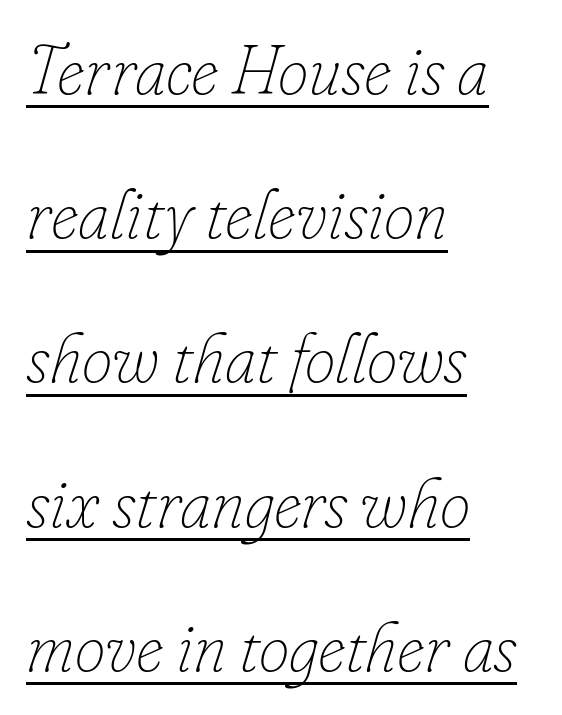
{"italic": "yes", "lean": "right", "slant_degrees": 16, "bold": "no", "weight": "thin", "width": "normal", "stroke_contrast": "low", "x_height": "small", "monospaced": "no", "underline": "yes", "align": "left", "line_spacing": "loose", "line_spacing_ratio": 2.09, "letter_spacing": "normal", "letter_spacing_em": 0.0, "glyph_px": 69}
